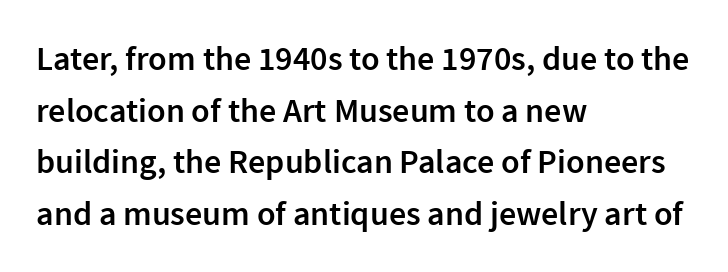
The image shows 34 px semibold sans-serif type, upright; set left-aligned, normal line spacing (1.52x), normal letter spacing, not underlined; a medium x-height.
